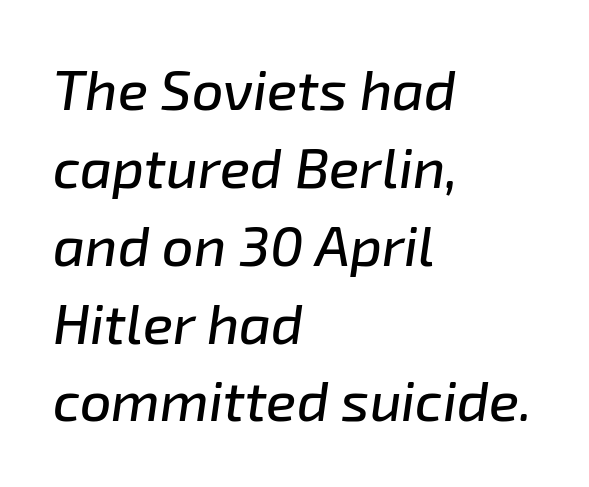
These lines are rendered in a variable-pitch font. The rendering anchors every line to the left-hand side. This rendering leaves character spacing at its baseline value. Each row of text sits above clean, open space. One glance says typical: line gaps are just what's usual. The whole block is typeset with a tilt.
